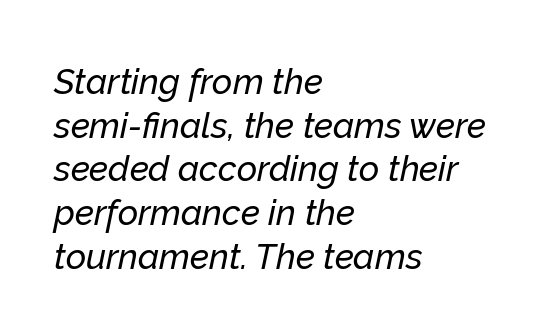
Q: Is the text italic (slanted)? A: Yes, it leans right by about 12 degrees.
Q: Is the text underlined? A: No.
Q: How is the paragraph aligned? A: Left-aligned.
Q: Is the spacing between letters normal or unusually wide? A: Normal.
Q: Is the spacing between lines tight, normal or loose? A: Normal.
Q: Width (condensed, normal, or wide)? A: Normal.
Q: Stroke contrast? A: Low.
Q: x-height? A: Medium.
Q: Monospaced? A: No.
